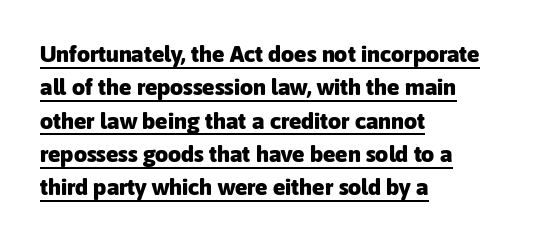
Q: Is the text bold? A: Yes.
Q: Is the text italic (slanted)? A: No, it is upright.
Q: Is the text underlined? A: Yes.
Q: How is the paragraph aligned? A: Left-aligned.
Q: Is the spacing between letters normal or unusually wide? A: Normal.
Q: Is the spacing between lines tight, normal or loose? A: Normal.
